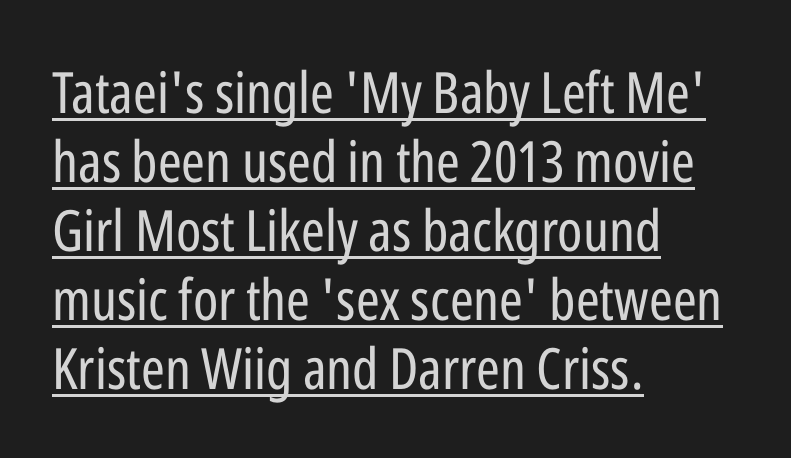
{"serif": "no", "italic": "no", "bold": "no", "weight": "regular", "width": "condensed", "stroke_contrast": "low", "x_height": "medium", "monospaced": "no", "underline": "yes", "align": "left", "line_spacing_ratio": 1.21, "letter_spacing": "normal", "letter_spacing_em": 0.0, "glyph_px": 57}
